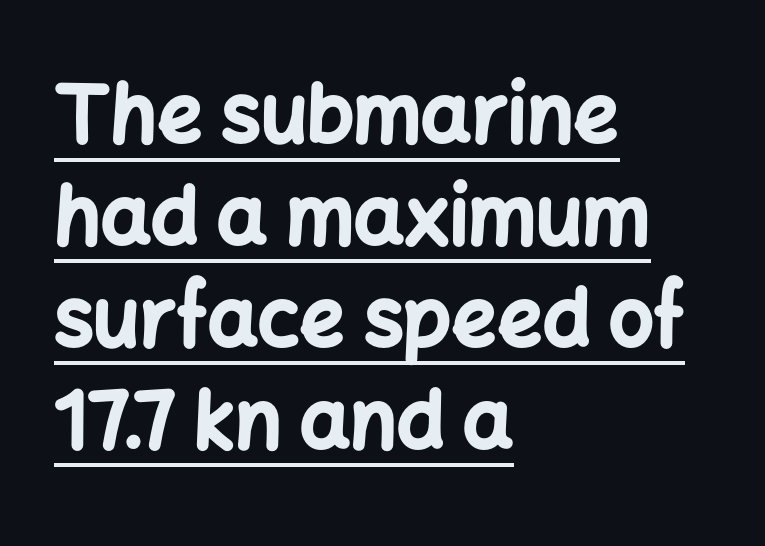
The glyphs are accompanied by a horizontal stroke just below them. Each letter keeps its own natural width here, so spacing adapts to shape. A typesetter would mark this as roman, not italic. Spacing between characters is what you'd get straight out of the box.
